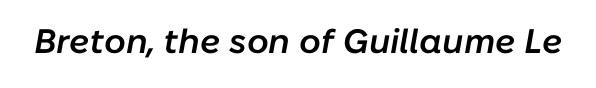
{"italic": "yes", "lean": "right", "slant_degrees": 10, "bold": "semi", "weight": "semibold", "width": "normal", "stroke_contrast": "low", "x_height": "medium", "monospaced": "no", "underline": "no", "letter_spacing": "normal", "letter_spacing_em": 0.0, "glyph_px": 34}
